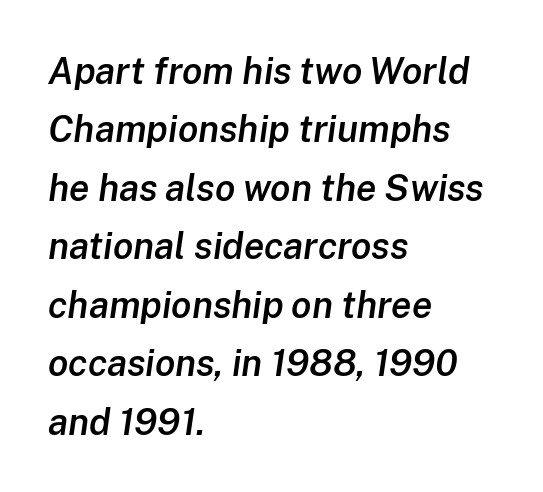
Clear beneath every line of the passage. These lines carry some extra weight — a demibold, not a full bold. Leftover space on each line is placed entirely after the last word. The horizontal fit of the characters is conventional and even. The passage shown leans; its letterforms are oblique.
